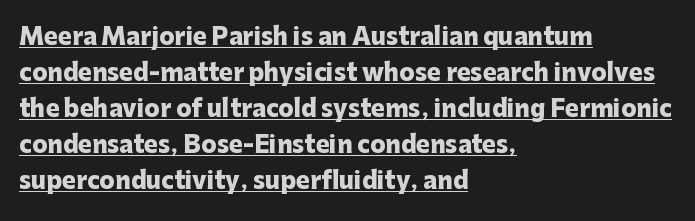
{"italic": "no", "bold": "yes", "underline": "yes", "align": "left", "line_spacing": "normal", "line_spacing_ratio": 1.56, "letter_spacing": "normal", "letter_spacing_em": 0.0, "glyph_px": 23}
